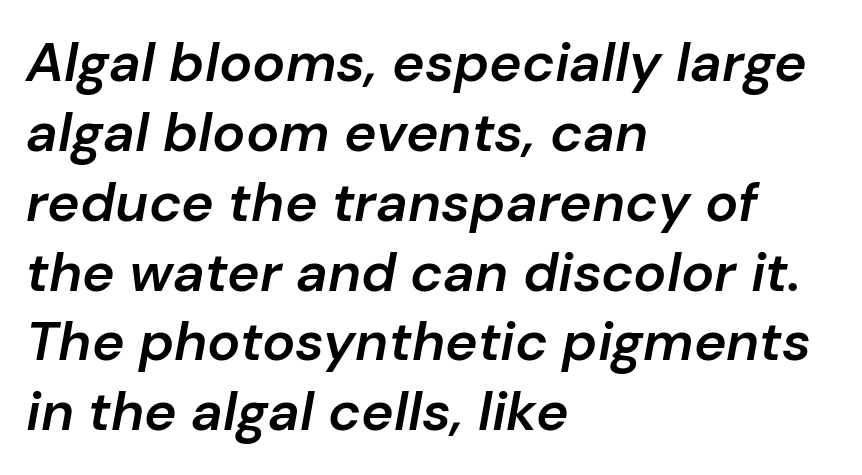
The image shows 55 px semibold type, italic (leaning right); set left-aligned, normal line spacing (1.27x), normal letter spacing, not underlined; low stroke contrast and a medium x-height.
